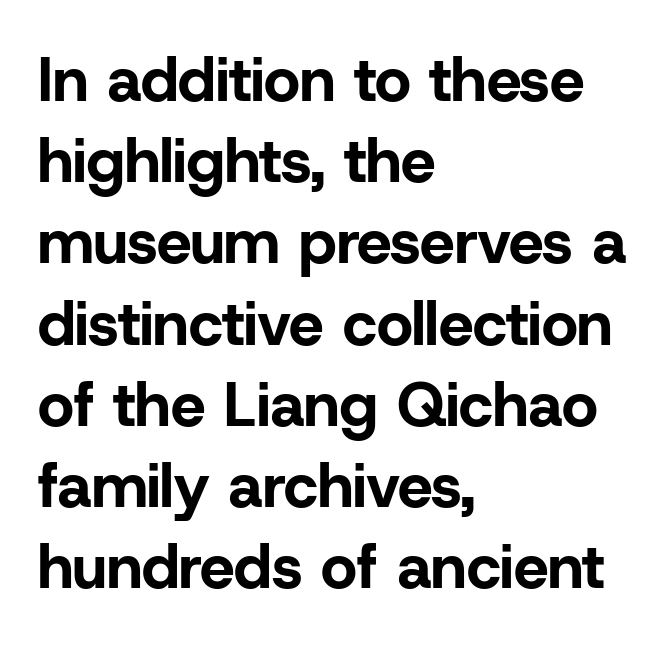
The image shows 62 px bold sans-serif type, upright; set left-aligned, normal line spacing (1.31x), normal letter spacing, not underlined; low stroke contrast and a medium x-height.
